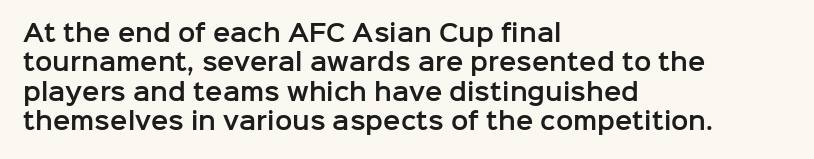
Q: Is the text italic (slanted)? A: No, it is upright.
Q: Is the text underlined? A: No.
Q: How is the paragraph aligned? A: Left-aligned.
Q: Is the spacing between letters normal or unusually wide? A: Normal.
Q: Is the spacing between lines tight, normal or loose? A: Normal.
